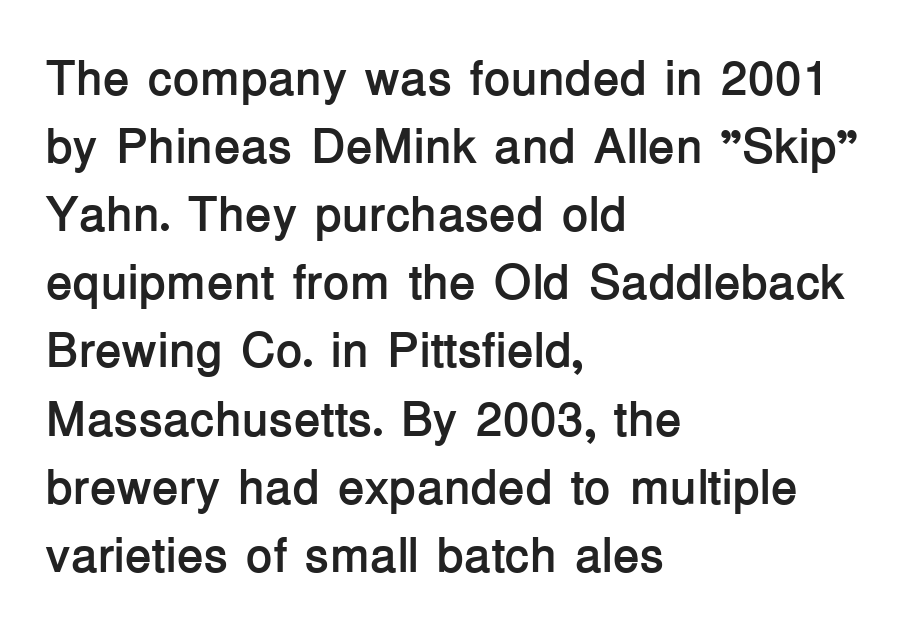
Q: Is the text bold? A: Yes.
Q: Is the text italic (slanted)? A: No, it is upright.
Q: Is the typeface a serif or a sans-serif typeface? A: Sans-serif.
Q: Is the text underlined? A: No.
Q: How is the paragraph aligned? A: Left-aligned.
Q: Is the spacing between letters normal or unusually wide? A: Normal.
Q: Is the spacing between lines tight, normal or loose? A: Normal.
Q: Width (condensed, normal, or wide)? A: Normal.
Q: Stroke contrast? A: Low.
Q: x-height? A: Medium.
Q: Monospaced? A: No.
